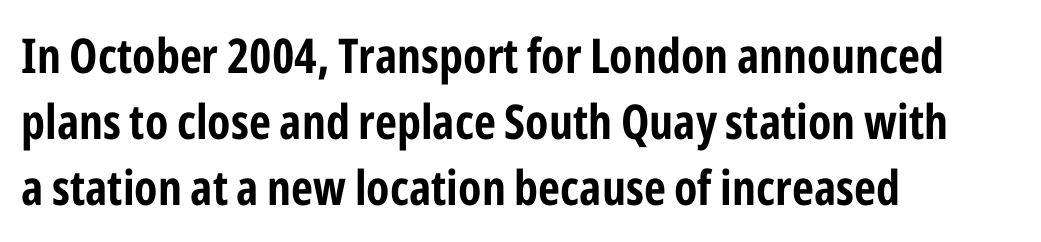
Q: Is the text bold? A: Yes.
Q: Is the text italic (slanted)? A: No, it is upright.
Q: Is the typeface a serif or a sans-serif typeface? A: Sans-serif.
Q: Is the text underlined? A: No.
Q: How is the paragraph aligned? A: Left-aligned.
Q: Is the spacing between letters normal or unusually wide? A: Normal.
Q: Is the spacing between lines tight, normal or loose? A: Normal.
Q: Width (condensed, normal, or wide)? A: Condensed.
Q: Stroke contrast? A: Low.
Q: x-height? A: Medium.
Q: Monospaced? A: No.
